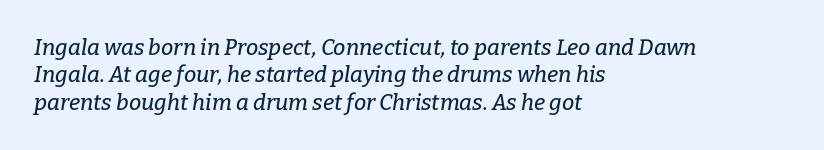
{"italic": "yes", "lean": "right", "slant_degrees": 9, "underline": "no", "align": "left", "line_spacing": "normal", "line_spacing_ratio": 1.25, "letter_spacing": "normal", "letter_spacing_em": 0.0, "glyph_px": 22}
